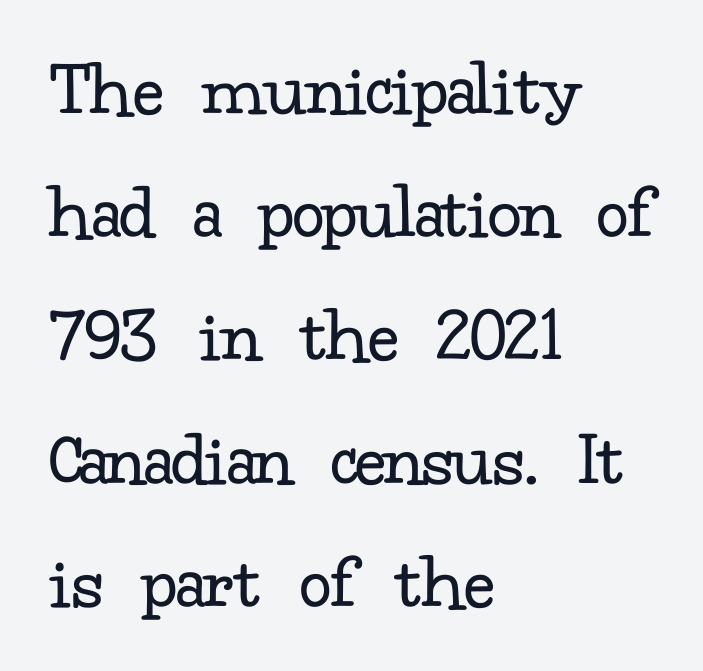
Posture: vertical. Honestly, there is no underline to notice here at all. You could call the tracking neutral — neither tight nor loose. Do the characters align in a grid? No, the font is proportional.
